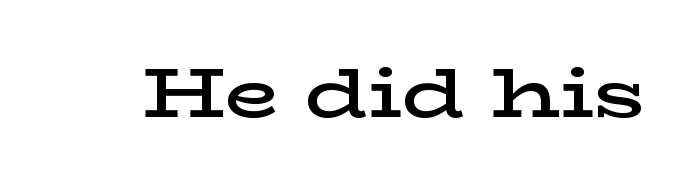
{"serif": "yes", "italic": "no", "bold": "semi", "weight": "semibold", "width": "wide", "stroke_contrast": "low", "x_height": "medium", "monospaced": "no", "underline": "no", "letter_spacing": "normal", "letter_spacing_em": 0.0, "glyph_px": 70}
